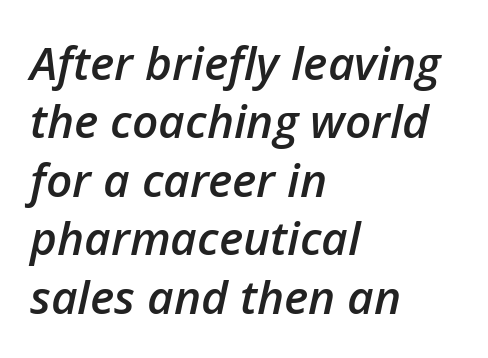
{"italic": "yes", "lean": "right", "slant_degrees": 12, "bold": "semi", "weight": "semibold", "width": "normal", "stroke_contrast": "low", "x_height": "medium", "monospaced": "no", "underline": "no", "align": "left", "line_spacing": "normal", "line_spacing_ratio": 1.27, "letter_spacing": "normal", "letter_spacing_em": 0.0, "glyph_px": 46}
